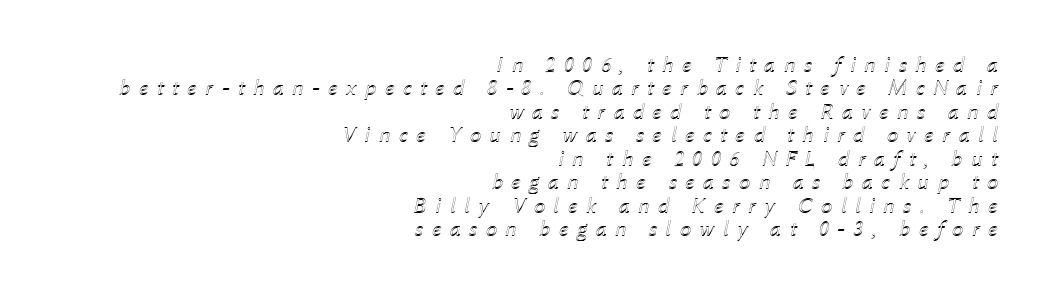
Q: Is the text italic (slanted)? A: Yes, it leans right by about 12 degrees.
Q: Is the text underlined? A: No.
Q: How is the paragraph aligned? A: Right-aligned.
Q: Is the spacing between letters normal or unusually wide? A: Unusually wide.
Q: Is the spacing between lines tight, normal or loose? A: Tight.
